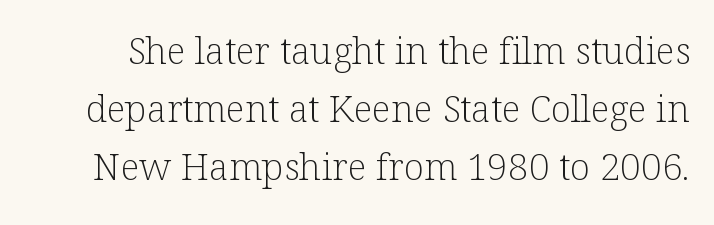
Q: Is the text bold? A: No.
Q: Is the text italic (slanted)? A: No, it is upright.
Q: Is the typeface a serif or a sans-serif typeface? A: Serif.
Q: Is the text underlined? A: No.
Q: Is the spacing between letters normal or unusually wide? A: Normal.
Q: Is the spacing between lines tight, normal or loose? A: Normal.
Q: Width (condensed, normal, or wide)? A: Normal.
Q: Stroke contrast? A: Low.
Q: x-height? A: Medium.
Q: Monospaced? A: No.
